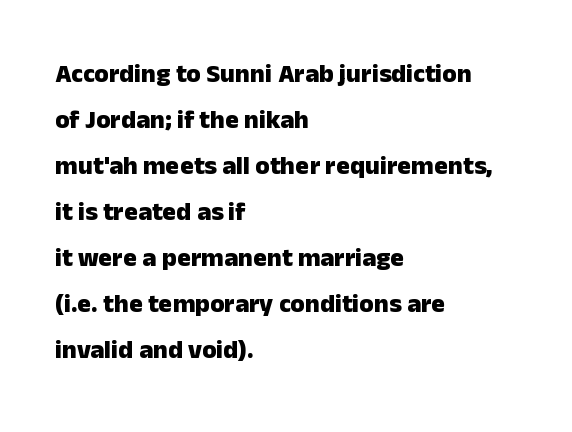
The image shows 26 px bold type, upright; set left-aligned, line spacing 1.77x, normal letter spacing, not underlined.
